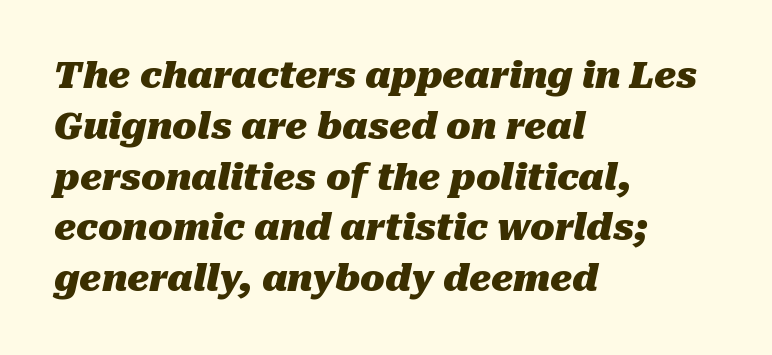
The image shows 36 px heavy type, italic (leaning right); set left-aligned, normal line spacing (1.41x), normal letter spacing, not underlined; medium stroke contrast and a medium x-height.
